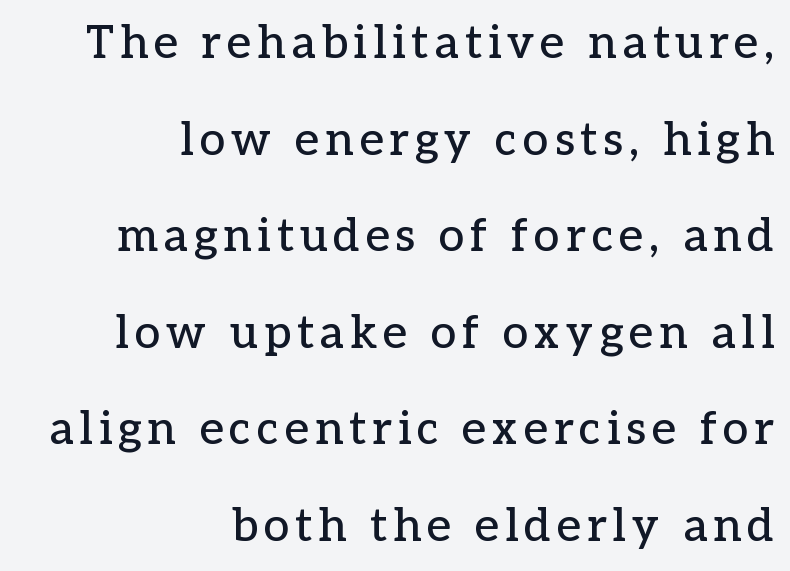
Nobody drew a line under any word here. Does the lettering tilt? It doesn't — this is upright. These lines are set flush right with a ragged left edge. The space between consecutive lines is lavish. Note the varied advance widths — an 'i' is clearly narrower than an 'm'. Small tapered or slab feet sit at the stroke ends, so this counts as serif.
